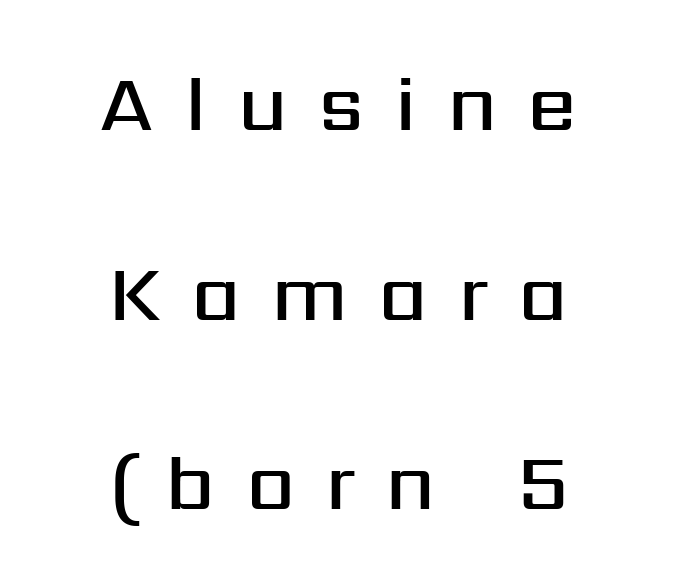
{"serif": "no", "italic": "no", "bold": "semi", "weight": "semibold", "width": "normal", "stroke_contrast": "medium", "x_height": "medium", "monospaced": "no", "underline": "no", "align": "center", "line_spacing": "loose", "line_spacing_ratio": 2.4, "letter_spacing": "wide", "letter_spacing_em": 0.38, "glyph_px": 79}
